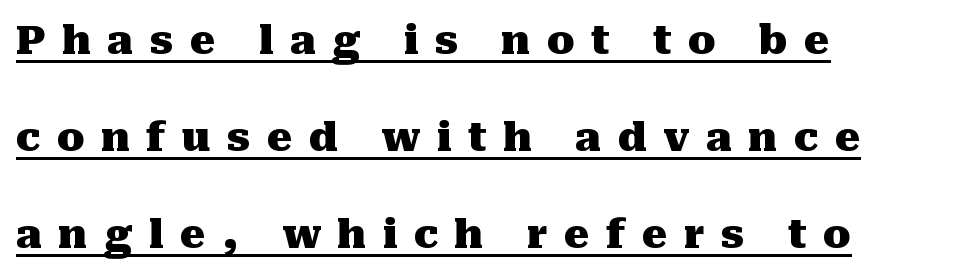
The image shows 40 px heavy serif type, upright; set left-aligned, loose line spacing (2.43x), unusually wide letter spacing (+0.41 em), underlined; medium stroke contrast and a medium x-height.
